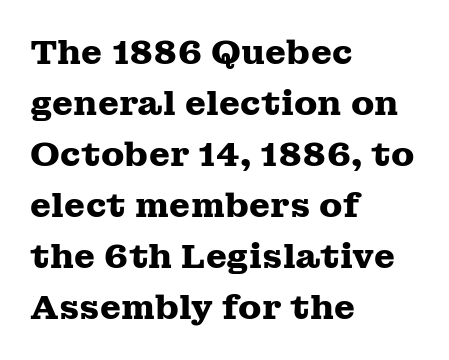
{"serif": "yes", "italic": "no", "bold": "yes", "weight": "heavy", "width": "wide", "stroke_contrast": "medium", "x_height": "medium", "monospaced": "no", "underline": "no", "align": "left", "line_spacing": "normal", "line_spacing_ratio": 1.5, "letter_spacing": "normal", "letter_spacing_em": 0.0, "glyph_px": 34}
